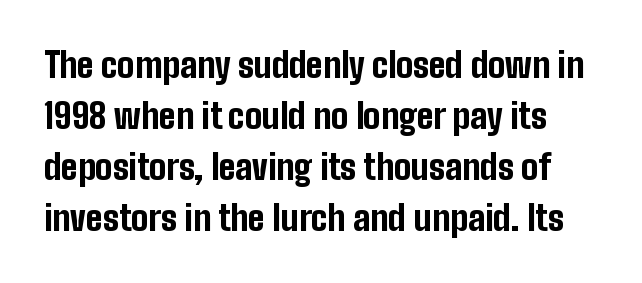
Tracking value appears to be zero — textbook default spacing. Each letter keeps its own natural width here, so spacing adapts to shape. Notice how descenders clear the ascenders below comfortably — that's standard leading. No italicization has been applied; the sample stays upright.
